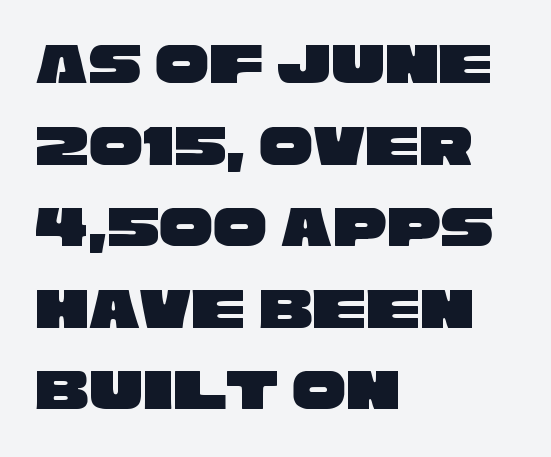
{"serif": "no", "width": "wide", "stroke_contrast": "low", "x_height": "large", "monospaced": "no", "underline": "no", "align": "left", "line_spacing": "normal", "line_spacing_ratio": 1.36, "letter_spacing": "normal", "letter_spacing_em": 0.0, "glyph_px": 60}
